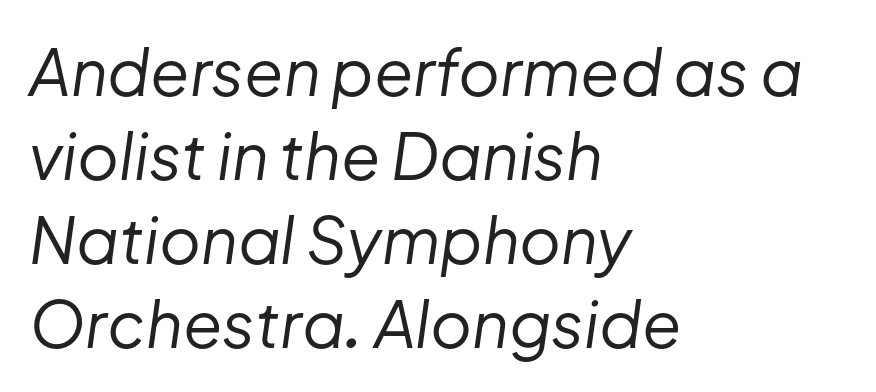
Q: Is the text bold? A: No.
Q: Is the text italic (slanted)? A: Yes, it leans right by about 8 degrees.
Q: Is the text underlined? A: No.
Q: How is the paragraph aligned? A: Left-aligned.
Q: Is the spacing between letters normal or unusually wide? A: Normal.
Q: Is the spacing between lines tight, normal or loose? A: Normal.
Q: Width (condensed, normal, or wide)? A: Normal.
Q: Stroke contrast? A: Low.
Q: x-height? A: Medium.
Q: Monospaced? A: No.
